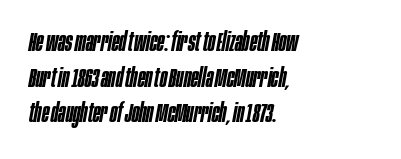
The image shows 27 px text type, italic (leaning right); set left-aligned, normal line spacing (1.32x), normal letter spacing, not underlined.
